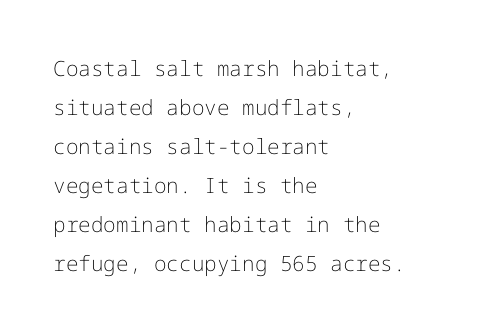
{"italic": "no", "bold": "no", "underline": "no", "align": "left", "line_spacing_ratio": 1.86, "letter_spacing": "normal", "letter_spacing_em": 0.0, "glyph_px": 21}
